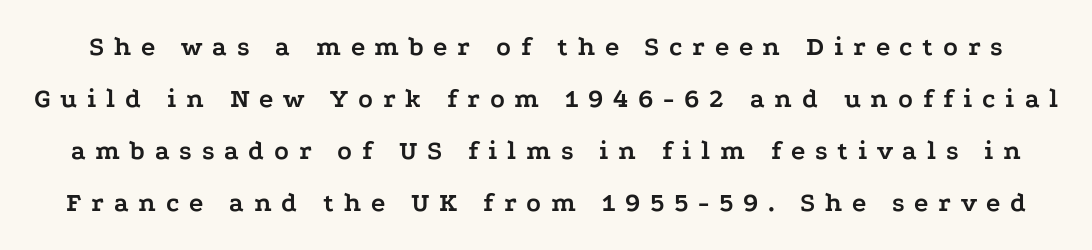
The image shows 27 px bold type, upright; set loose line spacing (1.93x), unusually wide letter spacing (+0.36 em), not underlined.
